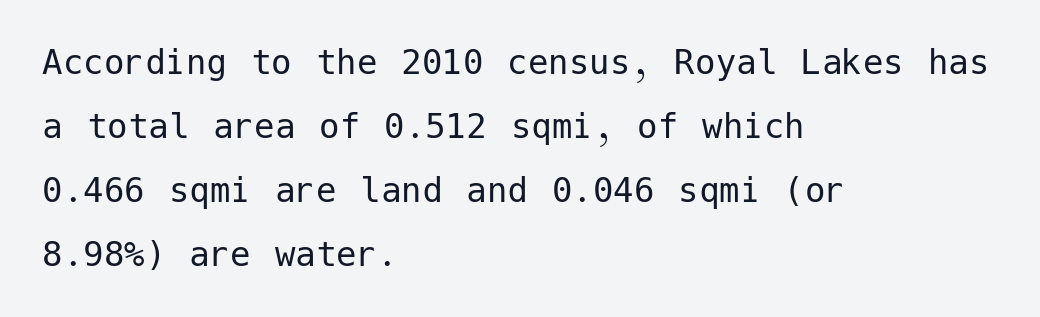
Is the block centered? No — it sits flush against the left margin. The zone under the glyphs is completely vacant. Serif or sans? Sans — the stroke terminals are bare. Does the leading feel generous? No, just average. The line texture is even and compact thanks to regular tracking. In terms of posture, this sample is upright.
